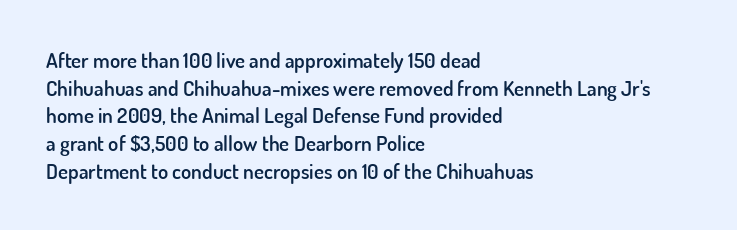
{"italic": "no", "bold": "semi", "underline": "no", "align": "left", "line_spacing": "normal", "line_spacing_ratio": 1.32, "letter_spacing": "normal", "letter_spacing_em": 0.0, "glyph_px": 21}
